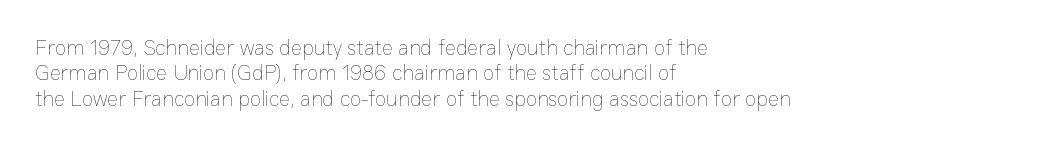
Q: Is the text bold? A: No.
Q: Is the text italic (slanted)? A: No, it is upright.
Q: Is the text underlined? A: No.
Q: How is the paragraph aligned? A: Left-aligned.
Q: Is the spacing between letters normal or unusually wide? A: Normal.
